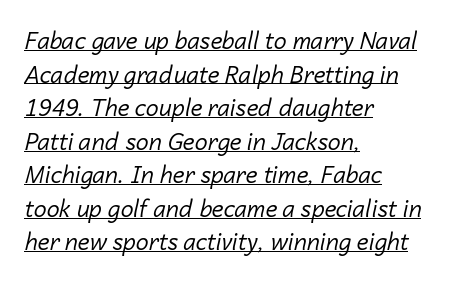
Q: Is the text bold? A: No.
Q: Is the text italic (slanted)? A: Yes, it leans right by about 14 degrees.
Q: Is the text underlined? A: Yes.
Q: How is the paragraph aligned? A: Left-aligned.
Q: Is the spacing between letters normal or unusually wide? A: Normal.
Q: Is the spacing between lines tight, normal or loose? A: Normal.
